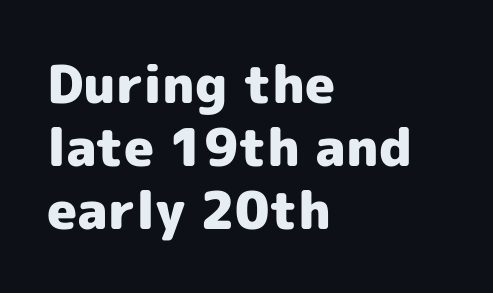
{"serif": "no", "italic": "no", "bold": "yes", "weight": "heavy", "width": "normal", "x_height": "medium", "monospaced": "no", "underline": "no", "align": "left", "line_spacing_ratio": 1.21, "letter_spacing": "normal", "letter_spacing_em": 0.0, "glyph_px": 52}
